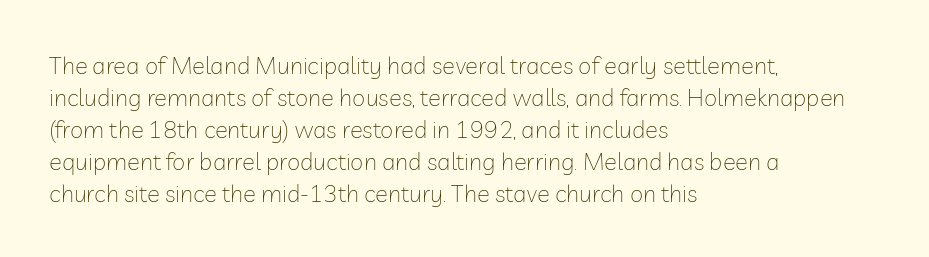
The image shows 24 px text type, upright; set left-aligned, normal line spacing (1.33x), normal letter spacing, not underlined.
